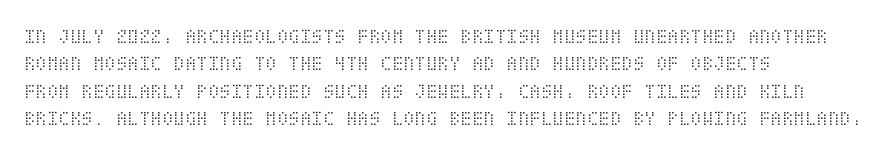
Reading down the block, your eye returns to a fixed left position each line. The weight tops out at a normal text grade. Interline gaps are of average width in this sample. The letters sit at their default tracking, neither squeezed nor spread.
